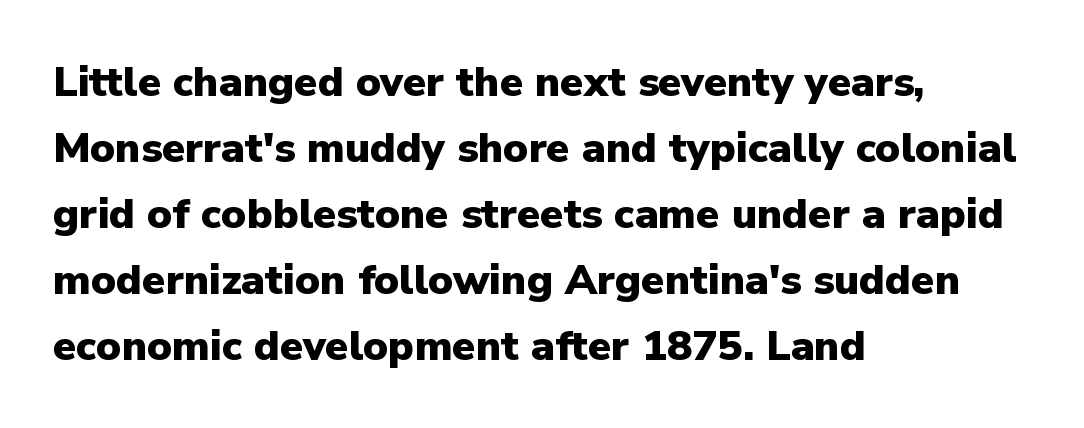
The image shows 42 px heavy sans-serif type, upright; set left-aligned, normal line spacing (1.57x), normal letter spacing, not underlined; low stroke contrast and a medium x-height.
